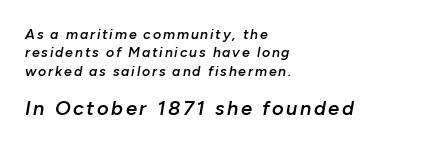
The image shows 20 px text type, italic (leaning right); set left-aligned, normal line spacing (1.31x), not underlined; the second (bottom) block is 1.43x larger.
